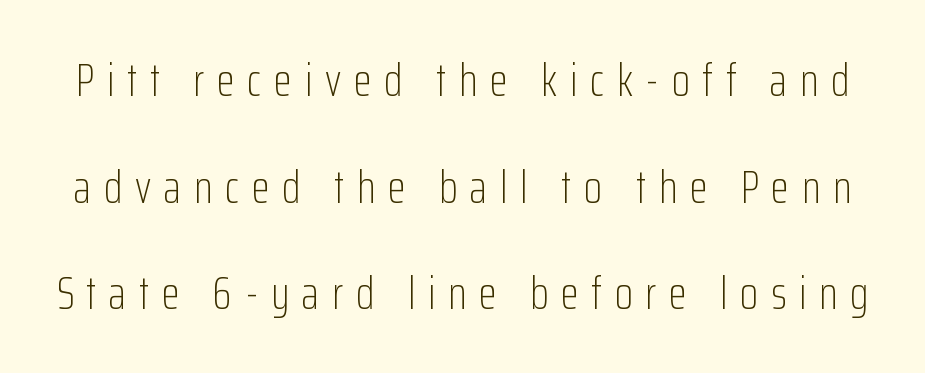
Q: Is the text bold? A: No.
Q: Is the text italic (slanted)? A: No, it is upright.
Q: Is the typeface a serif or a sans-serif typeface? A: Sans-serif.
Q: Is the text underlined? A: No.
Q: Is the spacing between letters normal or unusually wide? A: Unusually wide.
Q: Is the spacing between lines tight, normal or loose? A: Loose.
Q: Width (condensed, normal, or wide)? A: Condensed.
Q: Stroke contrast? A: Low.
Q: x-height? A: Medium.
Q: Monospaced? A: No.
